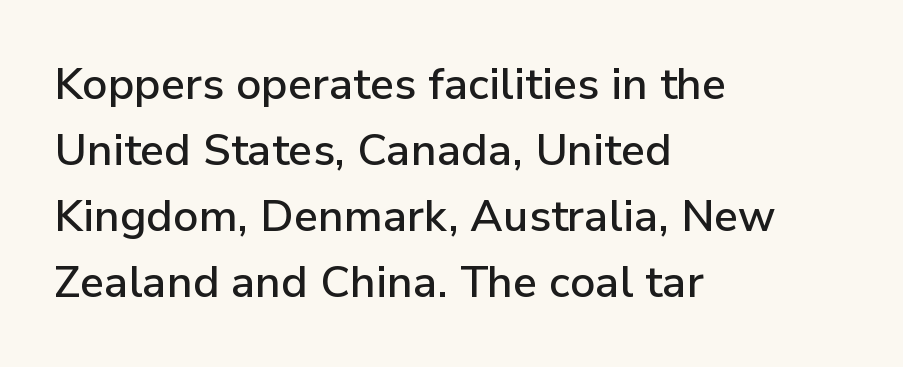
Note the varied advance widths — an 'i' is clearly narrower than an 'm'. This rendering leaves character spacing at its baseline value. Does the type have serifs? No, each stem ends abruptly. Regular leading. A classic flush-left, rag-right setting is used for this passage. If you drew a line through each stem, it would be perfectly vertical.
